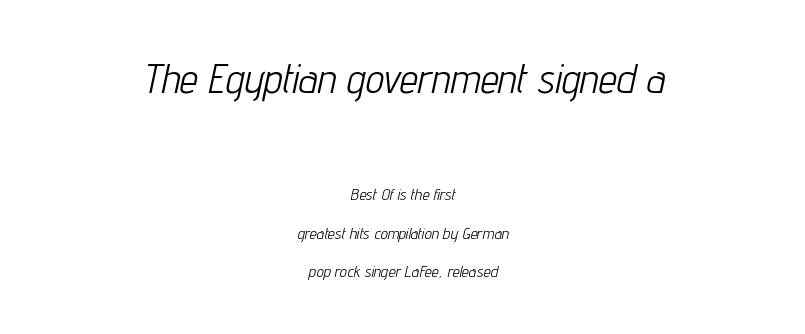
Q: Is the text bold? A: No.
Q: Is the text italic (slanted)? A: Yes, it leans right by about 12 degrees.
Q: Is the text underlined? A: No.
Q: How is the paragraph aligned? A: Centered.
Q: Is the spacing between letters normal or unusually wide? A: Normal.
Q: Is the spacing between lines tight, normal or loose? A: Loose.
Q: Which block of text is set in a larger size, the first (top) or the second (bottom)? A: The first (top) one.
Q: Width (condensed, normal, or wide)? A: Condensed.
Q: Stroke contrast? A: Low.
Q: x-height? A: Medium.
Q: Monospaced? A: No.
